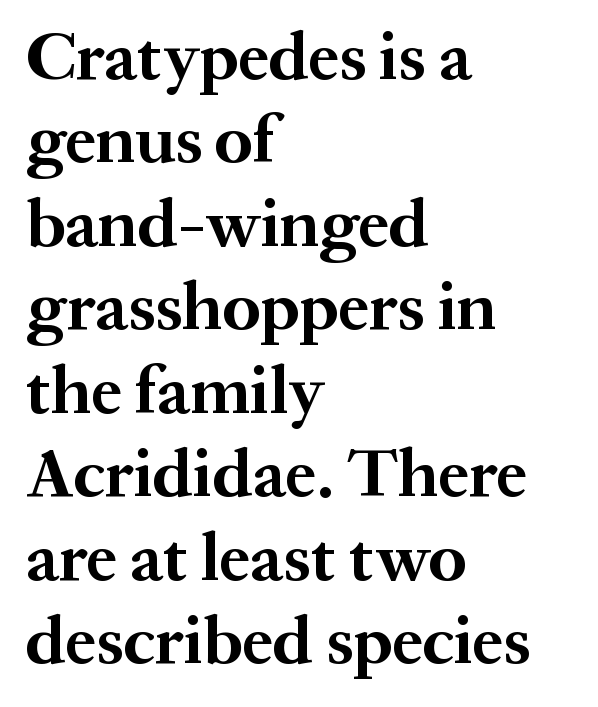
Characters remain perfectly vertical along every line. The face used here has the dense, thick strokes of a bold. Is this a fixed-width face? No — the glyphs have proportional, varying widths. A student would call this left alignment; a typographer would say flush left, rag right. Descender tails drop into unmarked territory.
